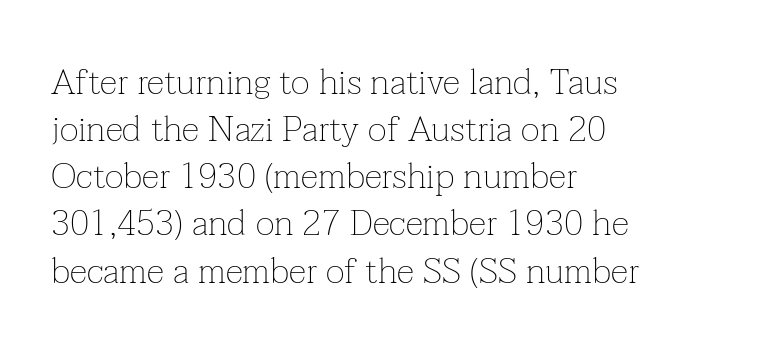
{"serif": "yes", "italic": "no", "bold": "no", "weight": "thin", "width": "normal", "stroke_contrast": "low", "x_height": "medium", "monospaced": "no", "underline": "no", "align": "left", "line_spacing": "normal", "line_spacing_ratio": 1.31, "letter_spacing": "normal", "letter_spacing_em": 0.0, "glyph_px": 36}
